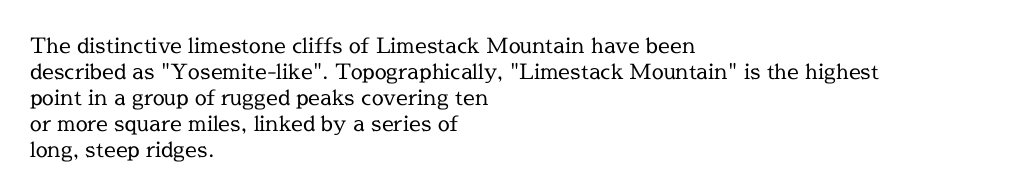
{"italic": "no", "bold": "no", "underline": "no", "align": "left", "line_spacing_ratio": 1.24, "letter_spacing": "normal", "letter_spacing_em": 0.0, "glyph_px": 21}
